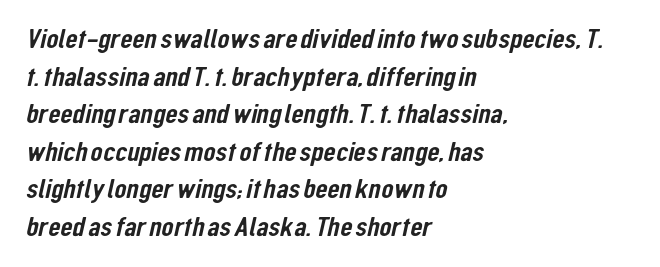
Regarding serifs, this sample does without them. Each line starts at the same left margin while the right side varies. Nothing unusual about the tracking: characters are spaced as the font intends. You could not count columns in this text — the font is proportionally spaced. Whoever set this chose a conventional vertical rhythm.
